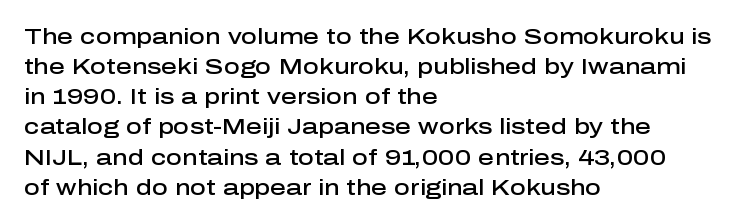
Q: Is the text bold? A: Semi-bold.
Q: Is the text italic (slanted)? A: No, it is upright.
Q: Is the text underlined? A: No.
Q: How is the paragraph aligned? A: Left-aligned.
Q: Is the spacing between letters normal or unusually wide? A: Normal.
Q: Is the spacing between lines tight, normal or loose? A: Normal.
